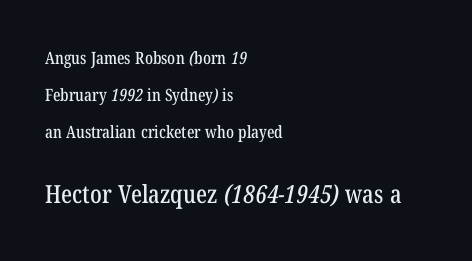
{"underline": "no", "align": "left", "line_spacing": "loose", "line_spacing_ratio": 2.17, "letter_spacing": "normal", "letter_spacing_em": 0.0, "larger_block": "second", "size_ratio": 1.47, "glyph_px": 25}
